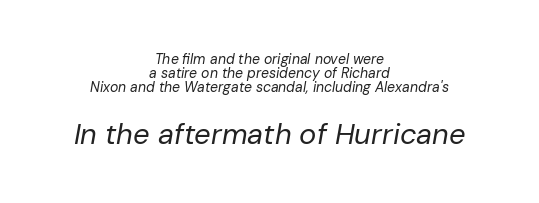
The image shows 29 px regular-weight type, italic (leaning right); set centered, tight line spacing (0.99x), normal letter spacing, not underlined; the second (bottom) block is 2.07x larger; low stroke contrast and a medium x-height.
